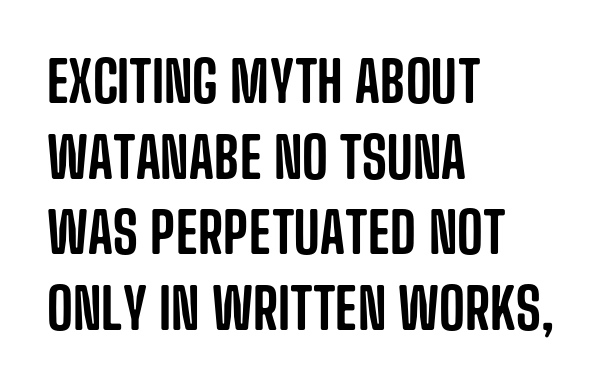
The image shows 56 px condensed sans-serif type, upright; set left-aligned, normal line spacing (1.35x), normal letter spacing, not underlined; low stroke contrast and a large x-height.
